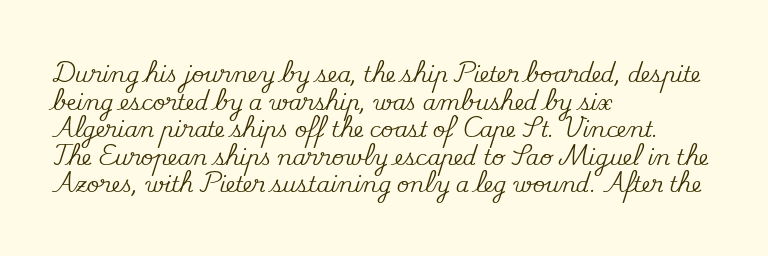
{"underline": "no", "align": "left", "line_spacing": "normal", "line_spacing_ratio": 1.31, "letter_spacing": "normal", "letter_spacing_em": 0.0, "glyph_px": 21}
